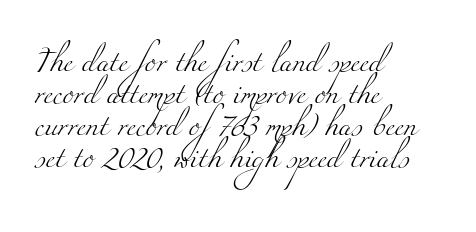
Q: Is the text bold? A: No.
Q: Is the text underlined? A: No.
Q: How is the paragraph aligned? A: Left-aligned.
Q: Is the spacing between letters normal or unusually wide? A: Normal.
Q: Is the spacing between lines tight, normal or loose? A: Normal.
